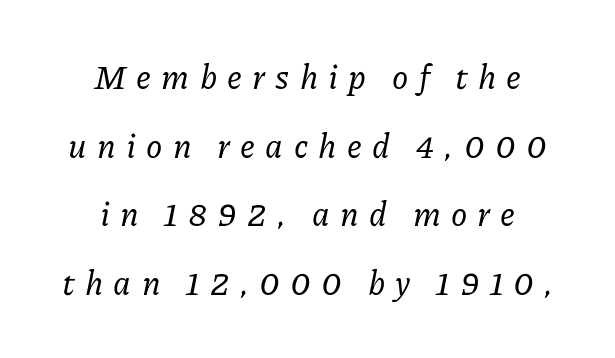
{"serif": "yes", "italic": "yes", "lean": "right", "slant_degrees": 11, "width": "normal", "stroke_contrast": "low", "x_height": "medium", "monospaced": "no", "underline": "no", "align": "center", "line_spacing": "loose", "line_spacing_ratio": 2.08, "letter_spacing": "wide", "letter_spacing_em": 0.31, "glyph_px": 33}
